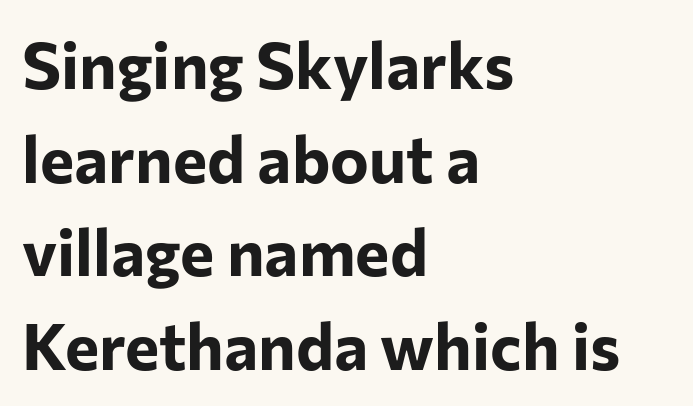
Look at the stroke-to-counter ratio: heavy, a bold. A typesetter would mark this as roman, not italic. Each letter keeps its own natural width here, so spacing adapts to shape. A typesetter would call this leading conventional body-copy spacing. Short and long lines alike share a common starting point at left.
